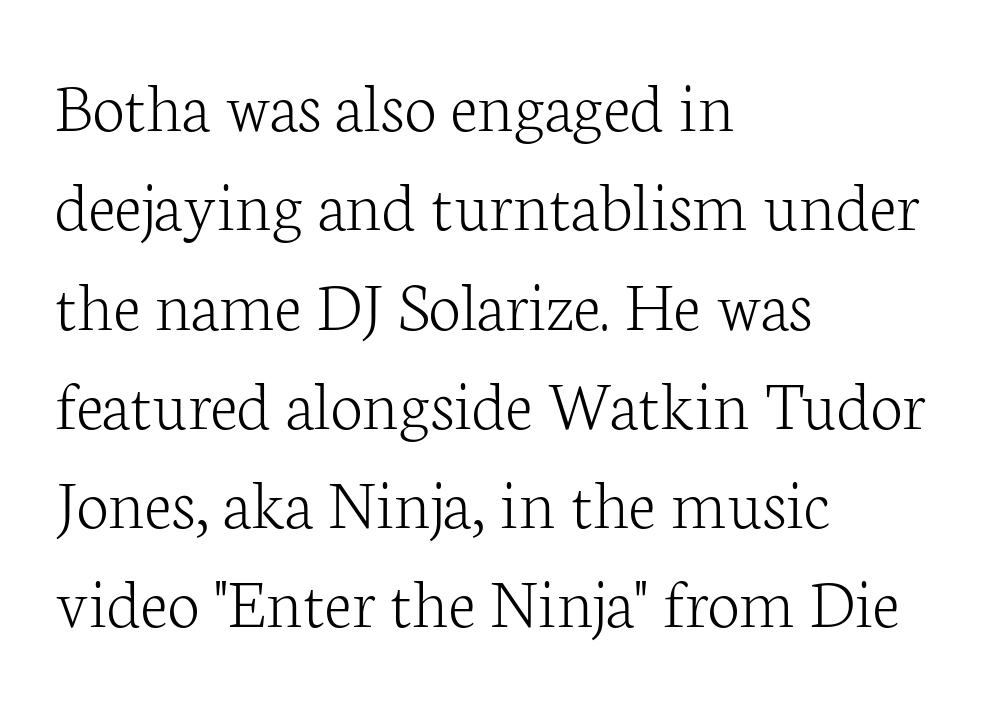
Q: Is the text bold? A: No.
Q: Is the text italic (slanted)? A: No, it is upright.
Q: Is the typeface a serif or a sans-serif typeface? A: Serif.
Q: Is the text underlined? A: No.
Q: How is the paragraph aligned? A: Left-aligned.
Q: Is the spacing between letters normal or unusually wide? A: Normal.
Q: Is the spacing between lines tight, normal or loose? A: Normal.
Q: Width (condensed, normal, or wide)? A: Normal.
Q: Stroke contrast? A: Low.
Q: x-height? A: Medium.
Q: Monospaced? A: No.
